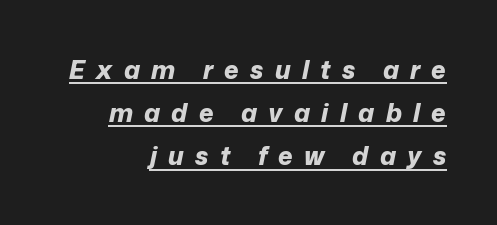
{"italic": "yes", "lean": "right", "slant_degrees": 12, "bold": "yes", "underline": "yes", "align": "right", "line_spacing_ratio": 1.73, "letter_spacing": "wide", "letter_spacing_em": 0.45, "glyph_px": 25}
